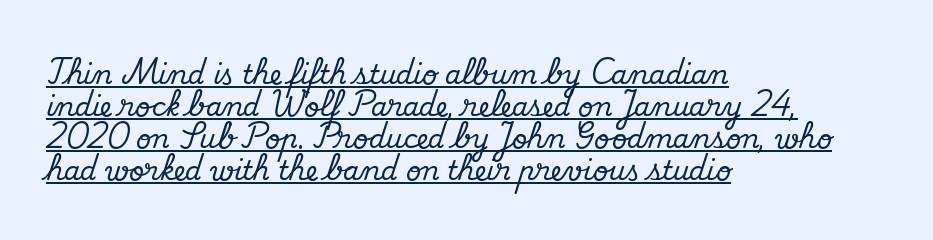
Q: Is the text italic (slanted)? A: Yes.
Q: Is the text underlined? A: Yes.
Q: How is the paragraph aligned? A: Left-aligned.
Q: Is the spacing between letters normal or unusually wide? A: Normal.
